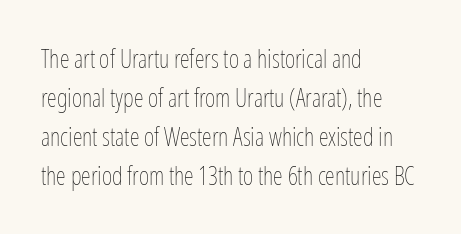
{"italic": "no", "bold": "no", "underline": "no", "align": "left", "line_spacing": "normal", "line_spacing_ratio": 1.56, "letter_spacing": "normal", "letter_spacing_em": 0.0, "glyph_px": 25}
